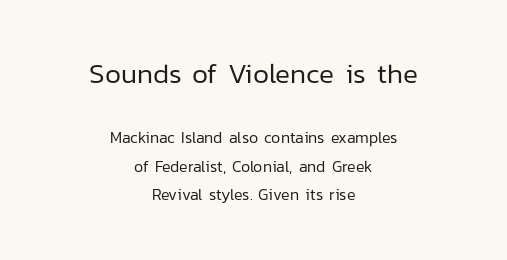
The upper block of text is set noticeably larger than the block beneath it. Each word holds together tightly as a unit, with standard inter-letter gaps. You could not count columns in this text — the font is proportionally spaced. Nope, no serifs anywhere on these letters. Layout note: lines centered.
